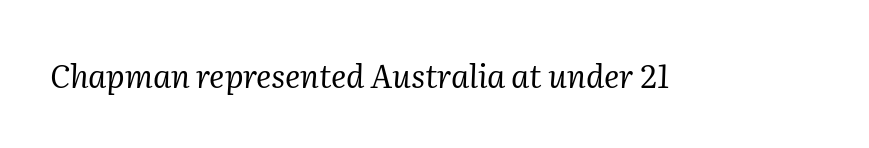
The image shows 32 px regular-weight serif type, italic (leaning right); set normal letter spacing, not underlined; medium stroke contrast and a medium x-height.
